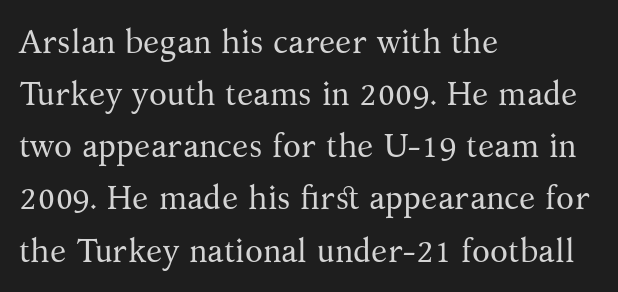
The image shows 33 px regular-weight serif type, upright; set left-aligned, normal line spacing (1.58x), normal letter spacing, not underlined; medium stroke contrast and a medium x-height.
